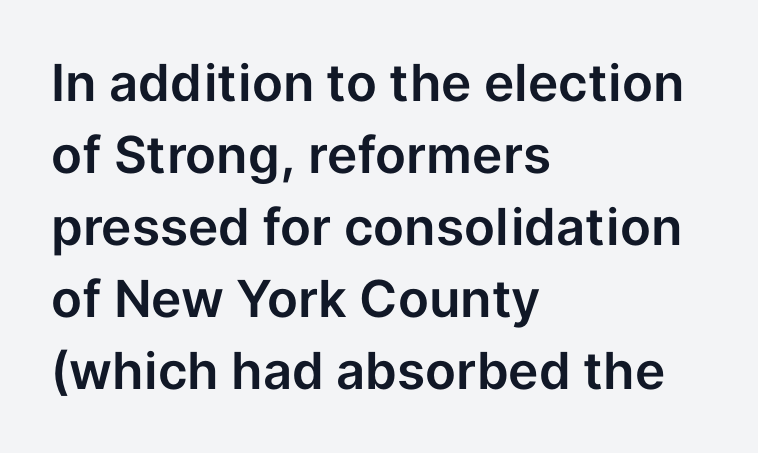
The image shows 51 px sans-serif type, upright; set left-aligned, normal line spacing (1.41x), normal letter spacing, not underlined; low stroke contrast and a medium x-height.
